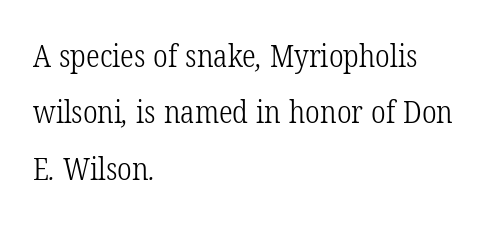
Q: Is the text bold? A: No.
Q: Is the typeface a serif or a sans-serif typeface? A: Serif.
Q: Is the text underlined? A: No.
Q: How is the paragraph aligned? A: Left-aligned.
Q: Is the spacing between letters normal or unusually wide? A: Normal.
Q: Width (condensed, normal, or wide)? A: Condensed.
Q: Stroke contrast? A: Low.
Q: x-height? A: Medium.
Q: Monospaced? A: No.
